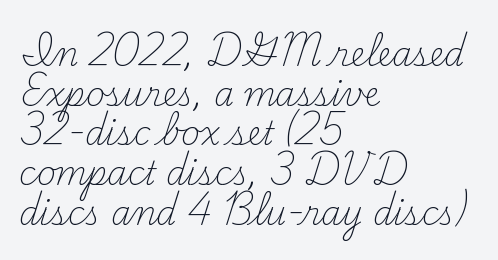
Q: Is the text bold? A: No.
Q: Is the text italic (slanted)? A: Yes.
Q: Is the text underlined? A: No.
Q: How is the paragraph aligned? A: Left-aligned.
Q: Is the spacing between letters normal or unusually wide? A: Normal.
Q: Width (condensed, normal, or wide)? A: Normal.
Q: Stroke contrast? A: Medium.
Q: x-height? A: Small.
Q: Monospaced? A: No.
